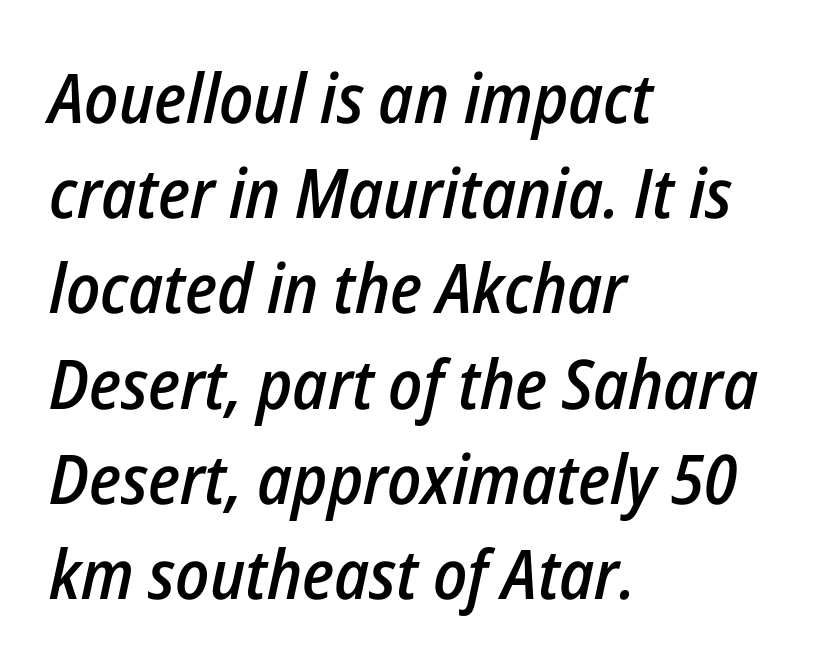
The image shows 69 px semibold, condensed type, italic (leaning right); set left-aligned, normal line spacing (1.38x), normal letter spacing, not underlined; low stroke contrast and a medium x-height.
